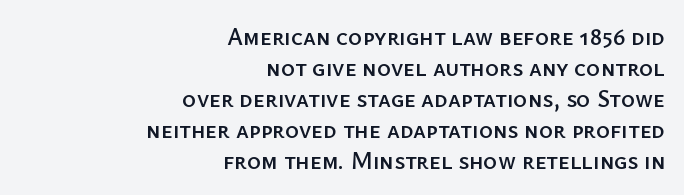
{"italic": "no", "underline": "no", "align": "right", "line_spacing": "normal", "line_spacing_ratio": 1.29, "letter_spacing": "normal", "letter_spacing_em": 0.0, "glyph_px": 24}
